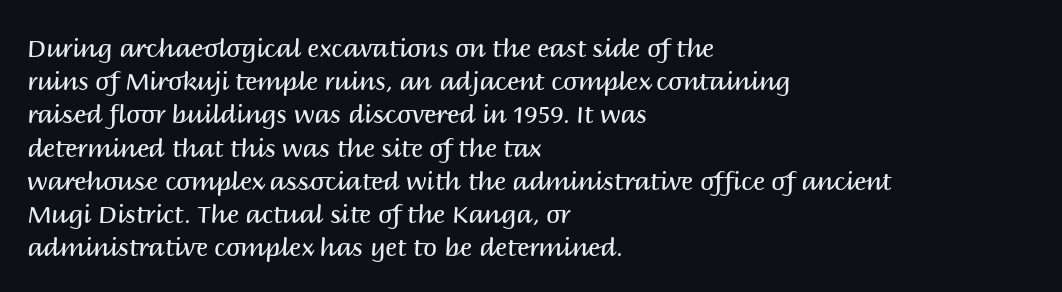
The image shows 25 px text type; set left-aligned, normal line spacing (1.33x), normal letter spacing, not underlined.
